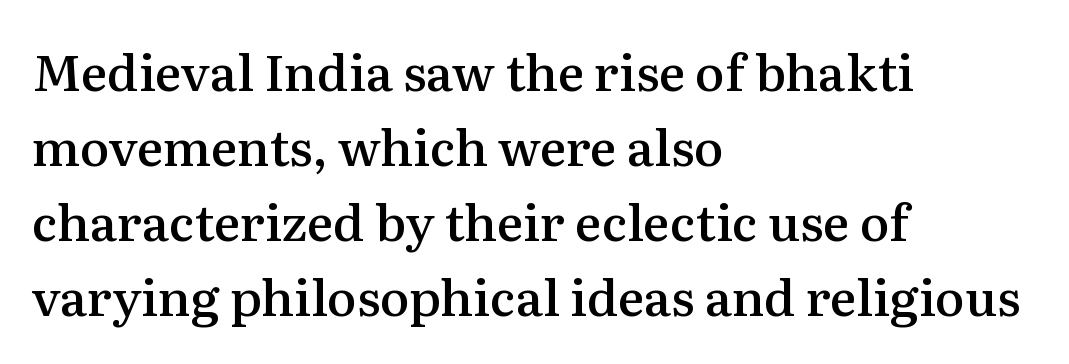
The lettering stays uniformly vertical, giving the passage a roman look. The rendering uses natural spacing where letterforms have individual widths. Observe the ordinary spacing: letters are neighbours, not strangers. How would I describe the line gaps? Plain and ordinary.
